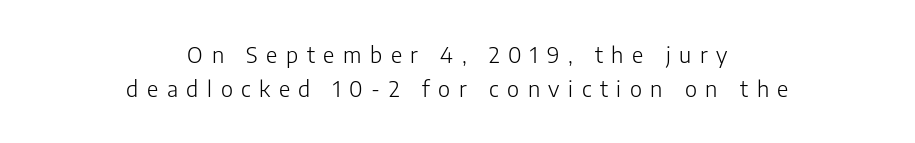
Q: Is the text bold? A: No.
Q: Is the text italic (slanted)? A: No, it is upright.
Q: Is the text underlined? A: No.
Q: How is the paragraph aligned? A: Centered.
Q: Is the spacing between letters normal or unusually wide? A: Unusually wide.
Q: Is the spacing between lines tight, normal or loose? A: Normal.
